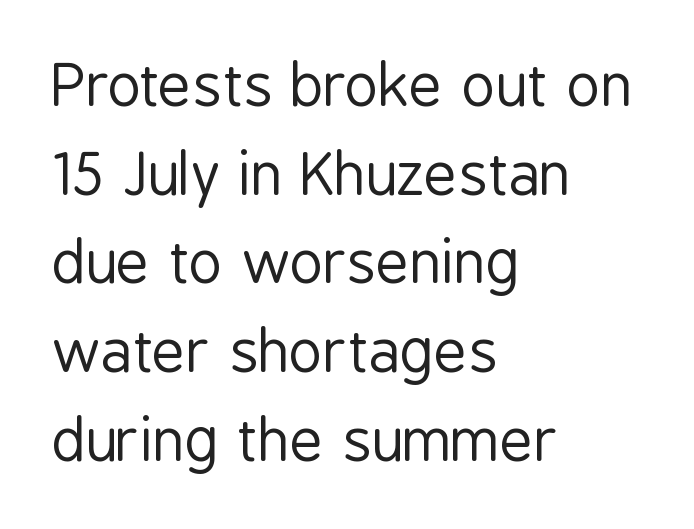
The image shows 58 px regular-weight, condensed sans-serif type, upright; set left-aligned, normal line spacing (1.53x), normal letter spacing, not underlined; low stroke contrast and a medium x-height.
